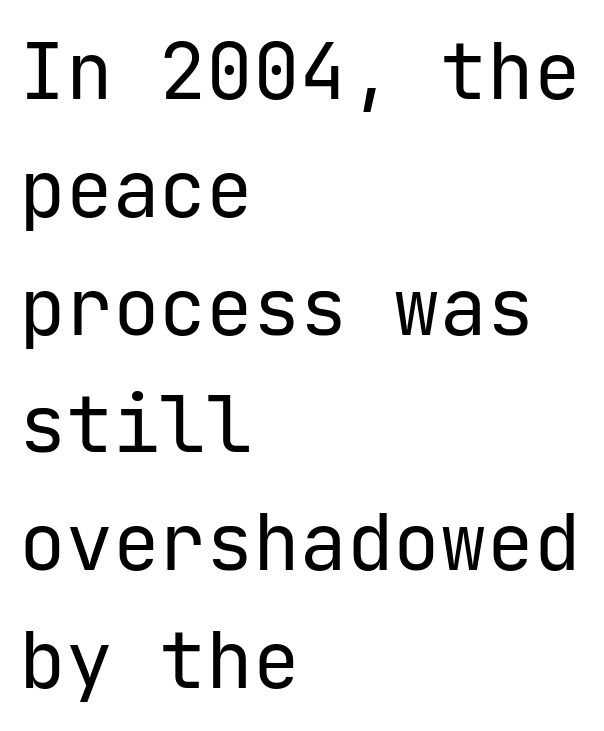
The letters stand straight up with perfectly vertical stems. Alignment: flush left. Letterform terminals end flat and unadorned throughout the passage. A bare baseline throughout the passage.
